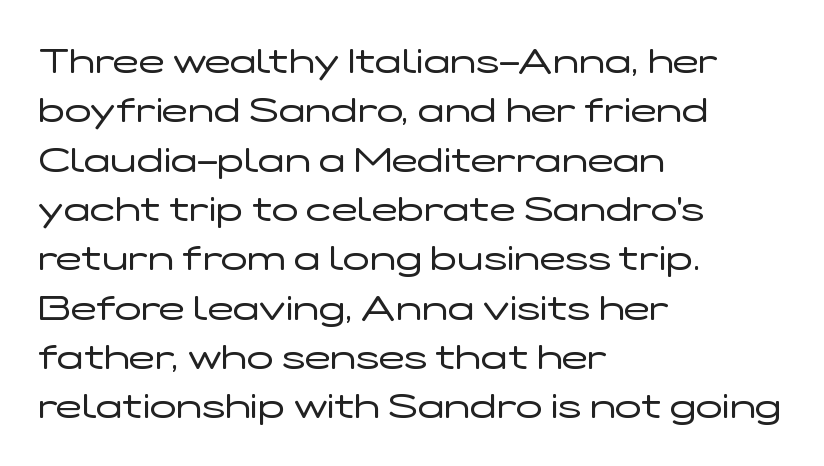
Q: Is the text bold? A: No.
Q: Is the text italic (slanted)? A: No, it is upright.
Q: Is the typeface a serif or a sans-serif typeface? A: Sans-serif.
Q: Is the text underlined? A: No.
Q: How is the paragraph aligned? A: Left-aligned.
Q: Is the spacing between letters normal or unusually wide? A: Normal.
Q: Is the spacing between lines tight, normal or loose? A: Normal.
Q: Width (condensed, normal, or wide)? A: Wide.
Q: Stroke contrast? A: Low.
Q: x-height? A: Medium.
Q: Monospaced? A: No.
